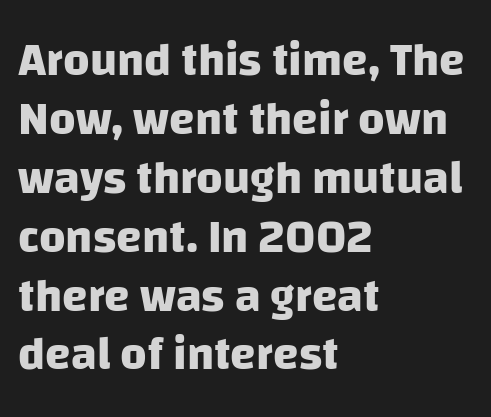
Q: Is the text bold? A: Yes.
Q: Is the typeface a serif or a sans-serif typeface? A: Sans-serif.
Q: Is the text underlined? A: No.
Q: How is the paragraph aligned? A: Left-aligned.
Q: Is the spacing between letters normal or unusually wide? A: Normal.
Q: Is the spacing between lines tight, normal or loose? A: Normal.
Q: Width (condensed, normal, or wide)? A: Normal.
Q: Stroke contrast? A: Low.
Q: x-height? A: Large.
Q: Monospaced? A: No.
